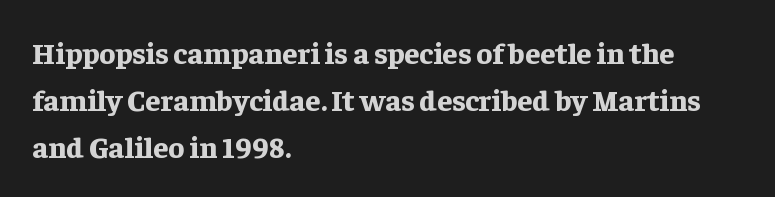
Q: Is the text bold? A: Yes.
Q: Is the text italic (slanted)? A: No, it is upright.
Q: Is the typeface a serif or a sans-serif typeface? A: Serif.
Q: Is the text underlined? A: No.
Q: How is the paragraph aligned? A: Left-aligned.
Q: Is the spacing between letters normal or unusually wide? A: Normal.
Q: Is the spacing between lines tight, normal or loose? A: Normal.
Q: Width (condensed, normal, or wide)? A: Normal.
Q: Stroke contrast? A: Low.
Q: x-height? A: Medium.
Q: Monospaced? A: No.
